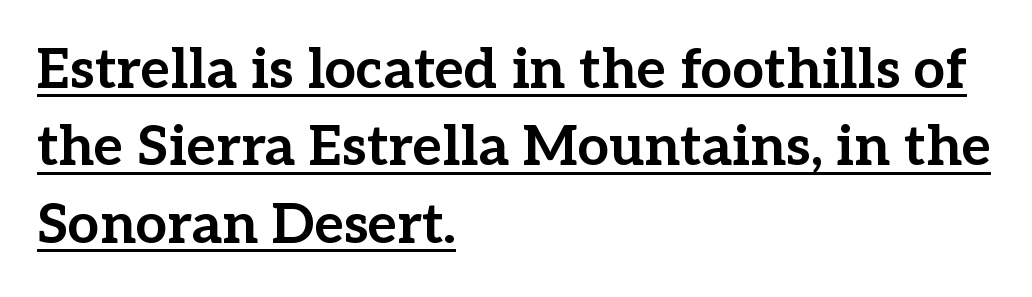
The image shows 56 px bold serif type, upright; set left-aligned, normal line spacing (1.38x), normal letter spacing, underlined; low stroke contrast and a medium x-height.
